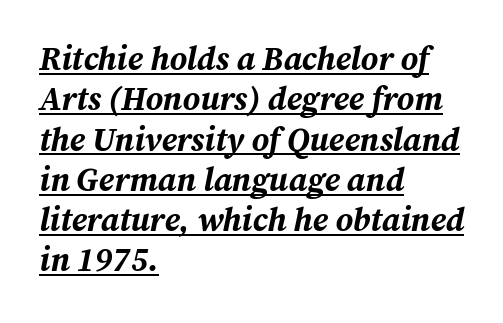
Q: Is the text bold? A: Yes.
Q: Is the text italic (slanted)? A: Yes, it leans right by about 12 degrees.
Q: Is the text underlined? A: Yes.
Q: How is the paragraph aligned? A: Left-aligned.
Q: Is the spacing between letters normal or unusually wide? A: Normal.
Q: Width (condensed, normal, or wide)? A: Normal.
Q: Stroke contrast? A: Medium.
Q: x-height? A: Medium.
Q: Monospaced? A: No.
